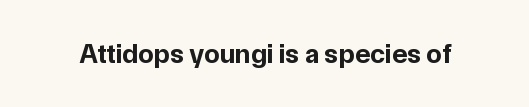
{"serif": "no", "italic": "no", "bold": "yes", "weight": "bold", "width": "normal", "stroke_contrast": "low", "x_height": "medium", "monospaced": "no", "underline": "no", "letter_spacing": "normal", "letter_spacing_em": 0.0, "glyph_px": 28}
